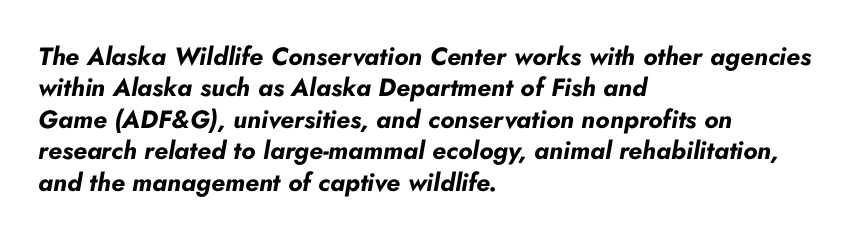
The zone under the glyphs is completely vacant. Leading: standard. Characters are canted at an angle relative to the baseline's perpendicular. Does the weight exceed regular? Yes, all the way to bold. You could call the tracking neutral — neither tight nor loose.
